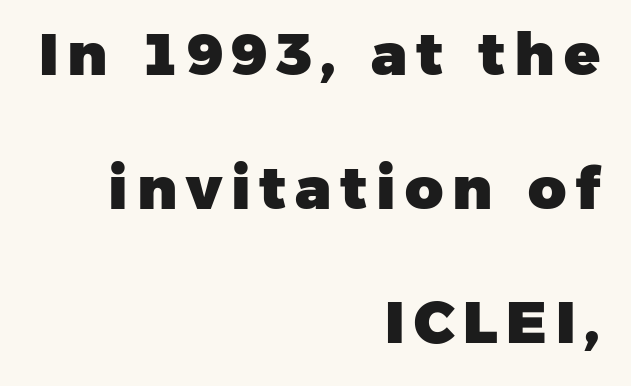
The image shows 59 px heavy sans-serif type; set right-aligned, loose line spacing (2.27x), not underlined; low stroke contrast and a medium x-height.
